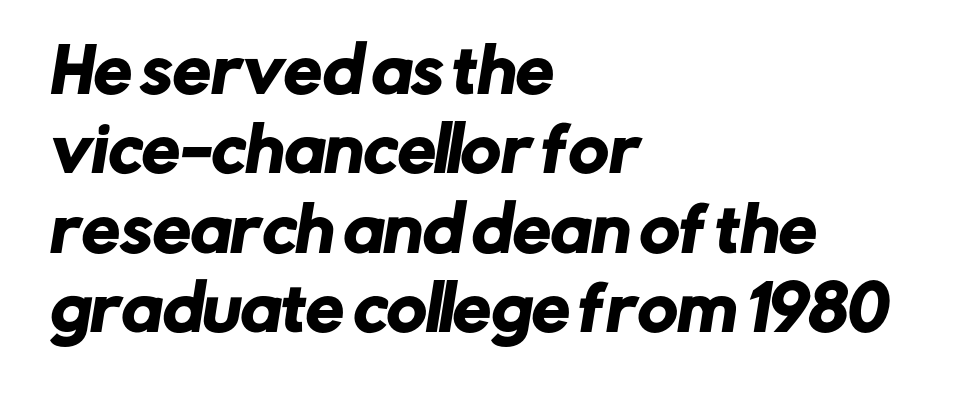
{"serif": "no", "width": "normal", "stroke_contrast": "low", "x_height": "medium", "monospaced": "no", "underline": "no", "align": "left", "line_spacing": "normal", "line_spacing_ratio": 1.3, "letter_spacing": "normal", "letter_spacing_em": 0.0, "glyph_px": 61}
